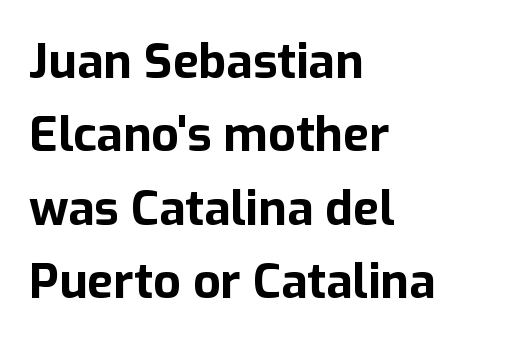
The image shows 48 px bold sans-serif type, upright; set left-aligned, normal line spacing (1.53x), normal letter spacing, not underlined; low stroke contrast and a medium x-height.
